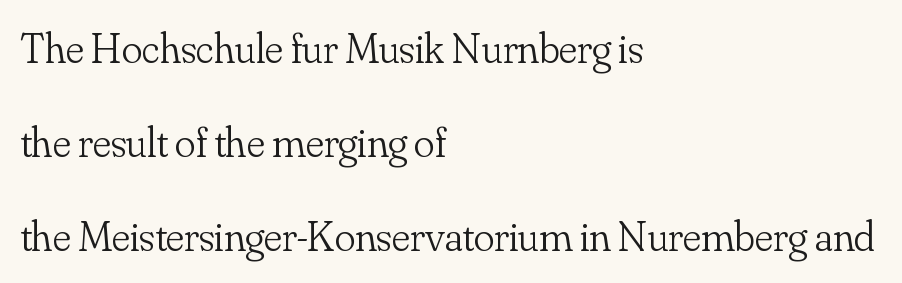
Think of a printed novel: that variable character pitch is what you see here. Does extra space separate the letters? No, they use regular spacing. You could fit nearly another row in the gap between these rows. This is serif lettering, the kind often seen in printed books. The weight would be labelled regular, book, light, or lighter still. Short and long lines alike share a common starting point at left.
